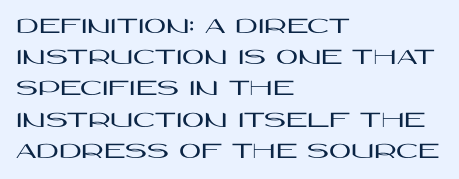
Q: Is the text italic (slanted)? A: No, it is upright.
Q: Is the text underlined? A: No.
Q: How is the paragraph aligned? A: Left-aligned.
Q: Is the spacing between letters normal or unusually wide? A: Normal.
Q: Is the spacing between lines tight, normal or loose? A: Normal.
